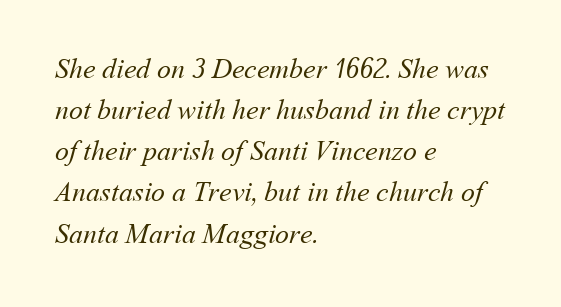
The paragraph shown leans on its left margin. These lines are rendered in a variable-pitch font. What stands out about the letter spacing? Nothing — it is the standard amount. Students, observe: this is what conventionally led text looks like. Decoration check: the copy has no underline. Unbolded letterforms with no extra heft.
